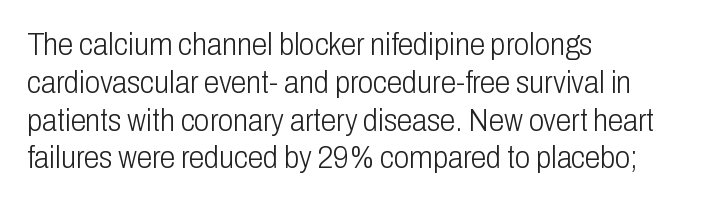
The image shows 31 px light, condensed sans-serif type, upright; set left-aligned, line spacing 1.22x, normal letter spacing, not underlined; low stroke contrast and a medium x-height.
